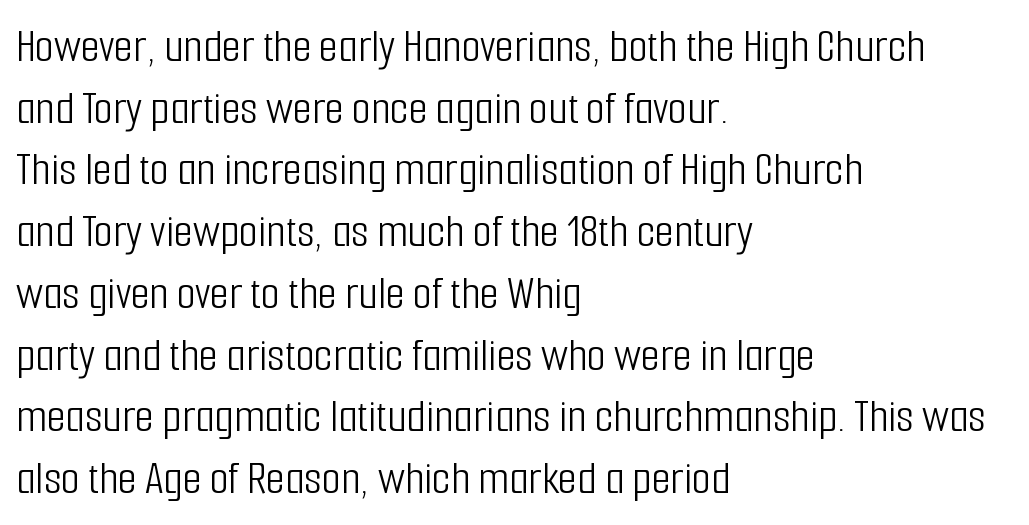
Q: Is the text bold? A: No.
Q: Is the text italic (slanted)? A: No, it is upright.
Q: Is the typeface a serif or a sans-serif typeface? A: Sans-serif.
Q: Is the text underlined? A: No.
Q: How is the paragraph aligned? A: Left-aligned.
Q: Is the spacing between letters normal or unusually wide? A: Normal.
Q: Is the spacing between lines tight, normal or loose? A: Normal.
Q: Width (condensed, normal, or wide)? A: Condensed.
Q: Stroke contrast? A: Low.
Q: x-height? A: Medium.
Q: Monospaced? A: No.
